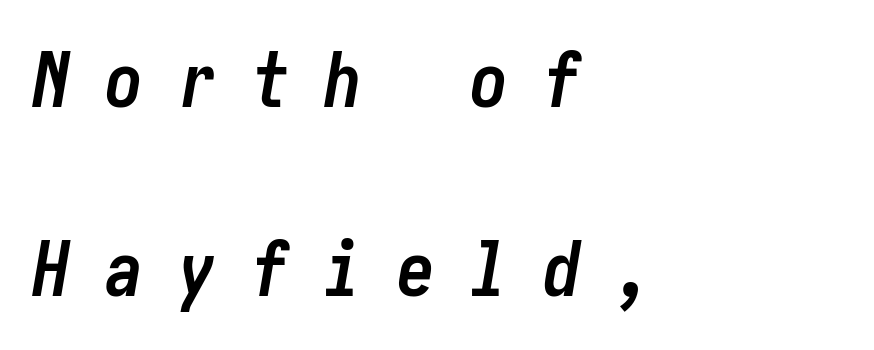
{"italic": "yes", "lean": "right", "slant_degrees": 10, "bold": "yes", "weight": "semibold", "width": "condensed", "stroke_contrast": "low", "x_height": "medium", "underline": "no", "align": "left", "line_spacing": "loose", "line_spacing_ratio": 2.49, "letter_spacing": "wide", "letter_spacing_em": 0.46, "glyph_px": 76}
